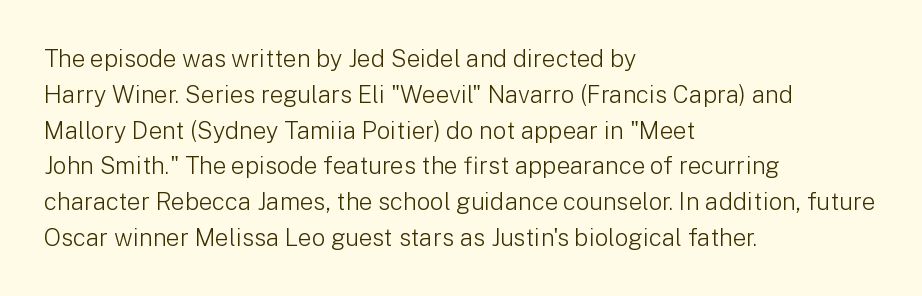
{"italic": "no", "bold": "no", "underline": "no", "align": "left", "line_spacing": "normal", "line_spacing_ratio": 1.49, "letter_spacing": "normal", "letter_spacing_em": 0.0, "glyph_px": 24}
